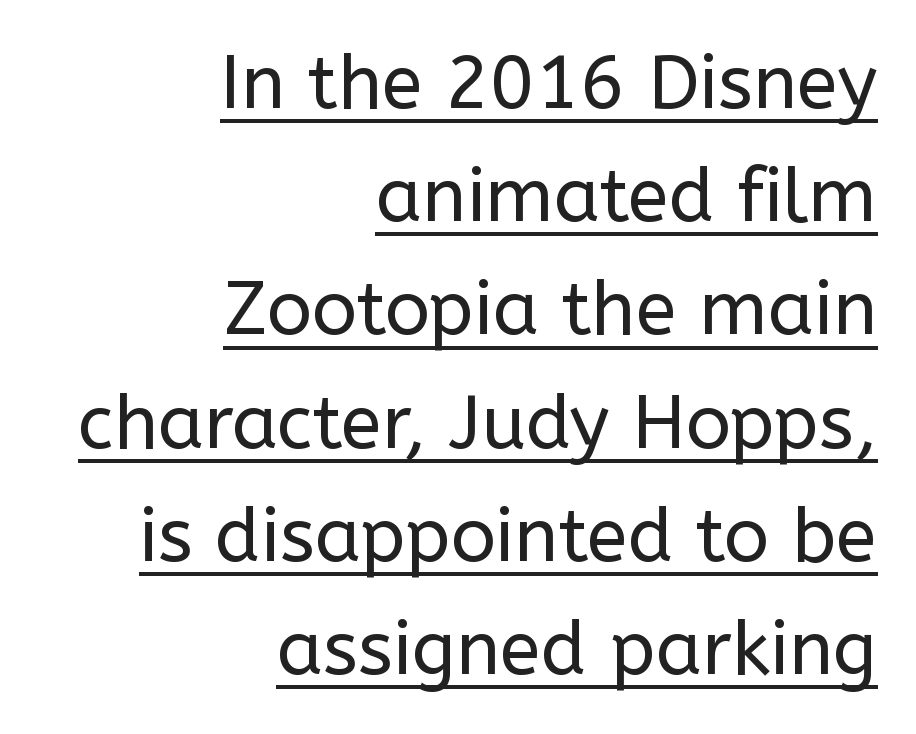
Q: Is the text bold? A: No.
Q: Is the text italic (slanted)? A: No, it is upright.
Q: Is the typeface a serif or a sans-serif typeface? A: Sans-serif.
Q: Is the text underlined? A: Yes.
Q: How is the paragraph aligned? A: Right-aligned.
Q: Is the spacing between letters normal or unusually wide? A: Normal.
Q: Is the spacing between lines tight, normal or loose? A: Normal.
Q: Width (condensed, normal, or wide)? A: Normal.
Q: Stroke contrast? A: Low.
Q: x-height? A: Medium.
Q: Monospaced? A: No.
